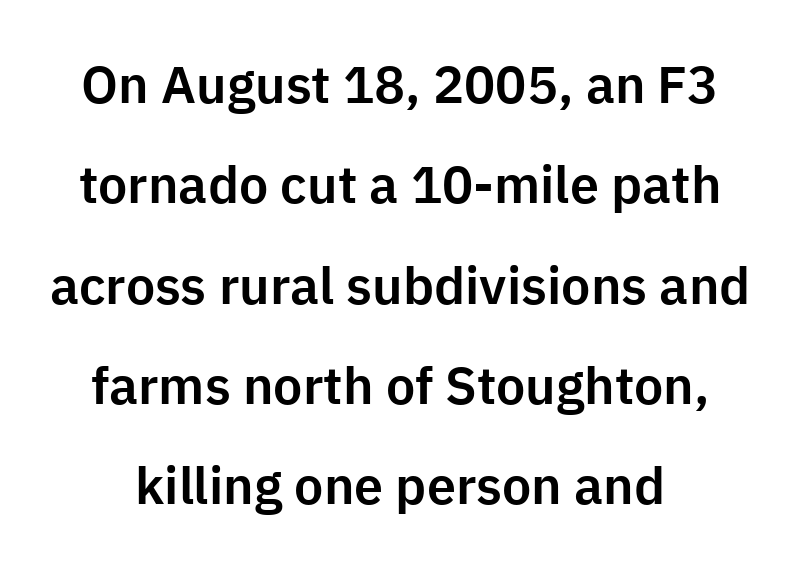
Q: Is the text italic (slanted)? A: No, it is upright.
Q: Is the typeface a serif or a sans-serif typeface? A: Sans-serif.
Q: Is the text underlined? A: No.
Q: Is the spacing between letters normal or unusually wide? A: Normal.
Q: Is the spacing between lines tight, normal or loose? A: Loose.
Q: Width (condensed, normal, or wide)? A: Normal.
Q: Stroke contrast? A: Low.
Q: x-height? A: Medium.
Q: Monospaced? A: No.
